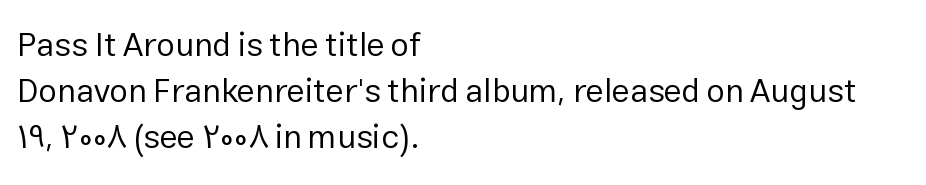
The image shows 33 px regular-weight sans-serif type, upright; set left-aligned, normal line spacing (1.39x), normal letter spacing, not underlined; low stroke contrast and a medium x-height.
